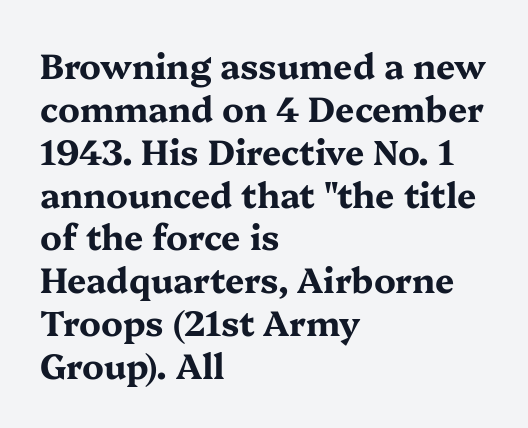
{"serif": "yes", "italic": "no", "bold": "yes", "weight": "bold", "width": "wide", "stroke_contrast": "medium", "x_height": "medium", "monospaced": "no", "underline": "no", "align": "left", "line_spacing": "normal", "line_spacing_ratio": 1.26, "letter_spacing": "normal", "letter_spacing_em": 0.0, "glyph_px": 34}
